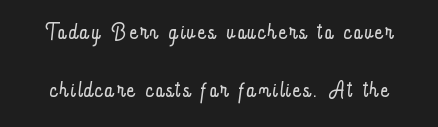
Q: Is the text bold? A: No.
Q: Is the text underlined? A: No.
Q: Is the spacing between lines tight, normal or loose? A: Loose.
Q: Width (condensed, normal, or wide)? A: Condensed.
Q: Stroke contrast? A: Low.
Q: x-height? A: Small.
Q: Monospaced? A: No.
